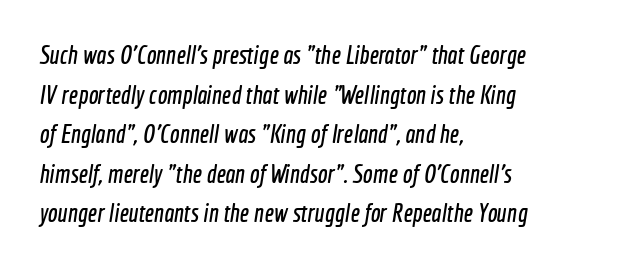
Q: Is the text underlined? A: No.
Q: How is the paragraph aligned? A: Left-aligned.
Q: Is the spacing between letters normal or unusually wide? A: Normal.
Q: Is the spacing between lines tight, normal or loose? A: Normal.
